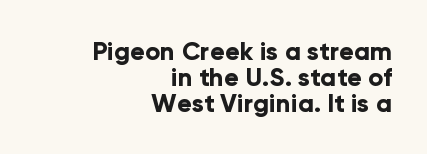
Cramped leading. The passage shown is not underscored anywhere. The typesetting leans heavy: a genuine bold. Leftover space on each line is placed entirely before the opening word.
